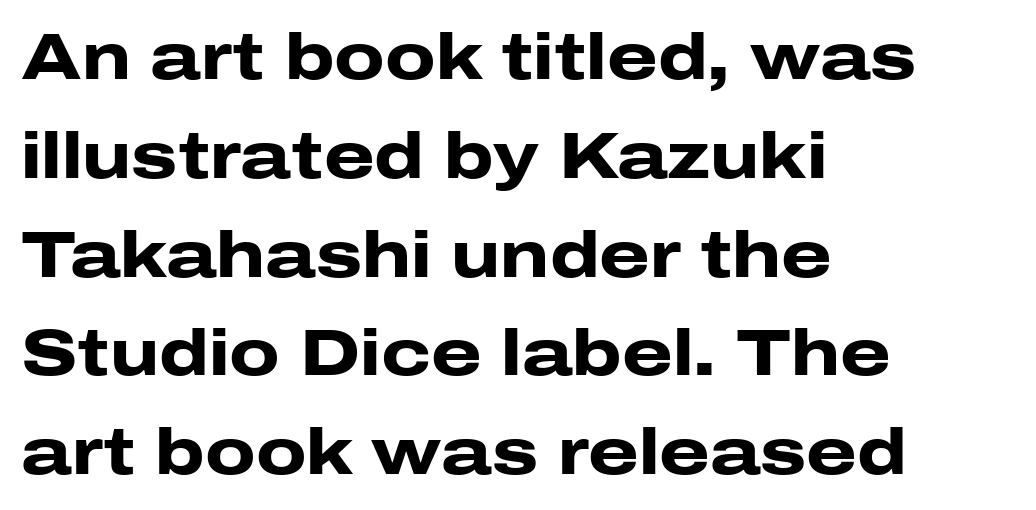
Q: Is the text bold? A: Yes.
Q: Is the text italic (slanted)? A: No, it is upright.
Q: Is the typeface a serif or a sans-serif typeface? A: Sans-serif.
Q: Is the text underlined? A: No.
Q: How is the paragraph aligned? A: Left-aligned.
Q: Is the spacing between letters normal or unusually wide? A: Normal.
Q: Is the spacing between lines tight, normal or loose? A: Normal.
Q: Width (condensed, normal, or wide)? A: Wide.
Q: Stroke contrast? A: Low.
Q: x-height? A: Medium.
Q: Monospaced? A: No.
